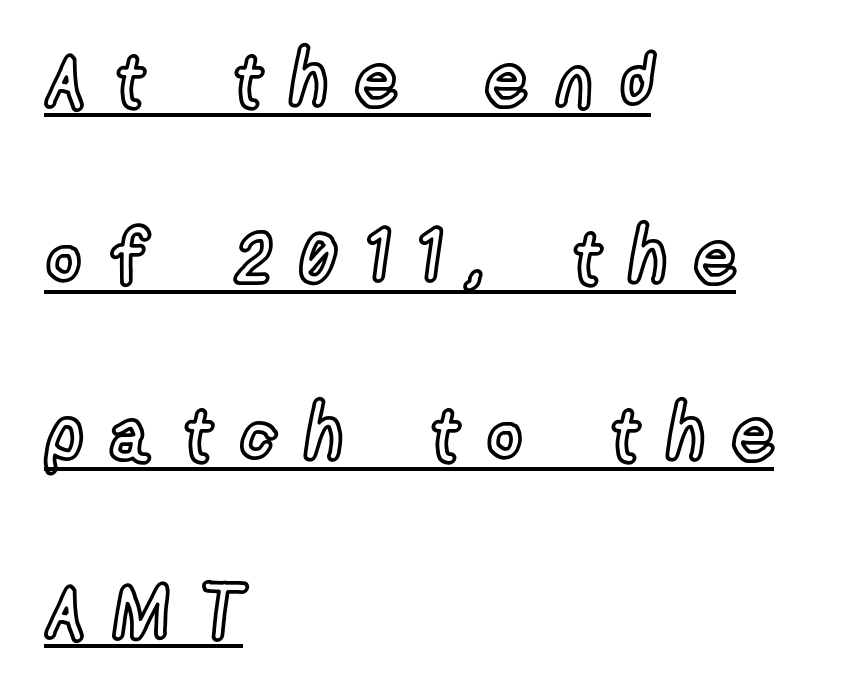
The image shows 74 px condensed type; set left-aligned, loose line spacing (2.39x), unusually wide letter spacing (+0.38 em), underlined; a medium x-height.
